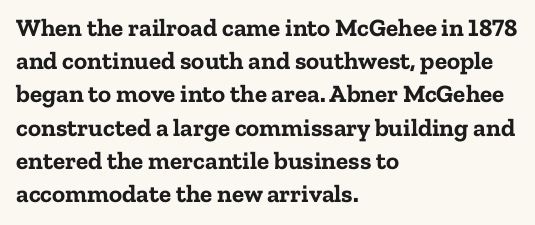
{"italic": "no", "bold": "yes", "underline": "no", "align": "left", "line_spacing": "normal", "line_spacing_ratio": 1.33, "letter_spacing": "normal", "letter_spacing_em": 0.0, "glyph_px": 25}
